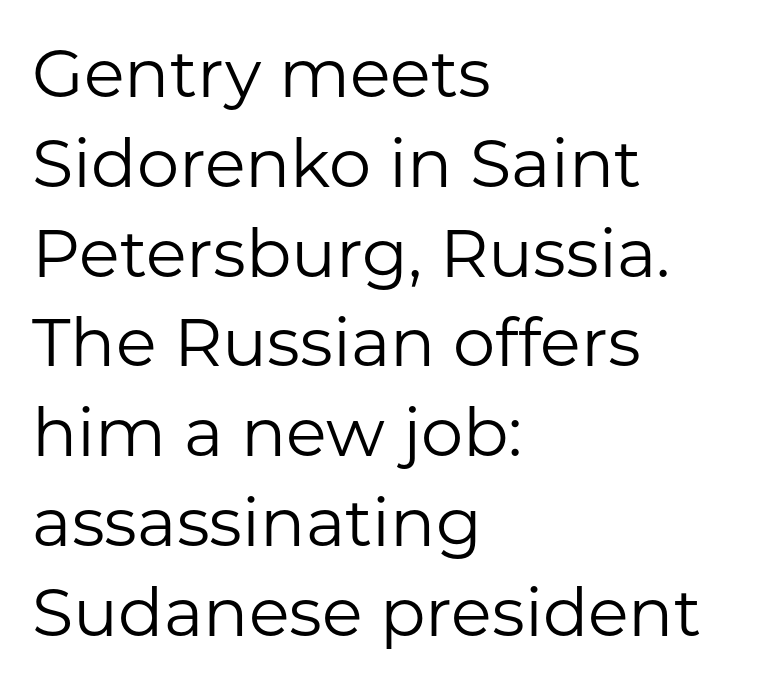
Q: Is the text bold? A: No.
Q: Is the text italic (slanted)? A: No, it is upright.
Q: Is the typeface a serif or a sans-serif typeface? A: Sans-serif.
Q: Is the text underlined? A: No.
Q: How is the paragraph aligned? A: Left-aligned.
Q: Is the spacing between letters normal or unusually wide? A: Normal.
Q: Is the spacing between lines tight, normal or loose? A: Normal.
Q: Width (condensed, normal, or wide)? A: Normal.
Q: Stroke contrast? A: Low.
Q: x-height? A: Medium.
Q: Monospaced? A: No.
